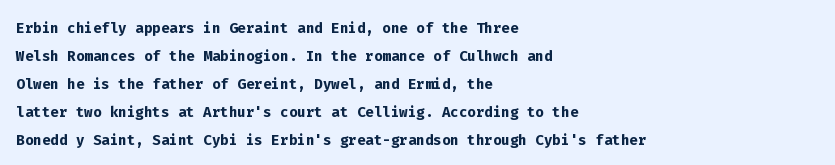
Its strokes are broad and dark, the hallmark of bold type. Plain, unruled lines of type. The paragraph shown leans on its left margin. Reading down the column, the eye jumps a familiar distance to each next line. Vertical strokes here are truly vertical.
